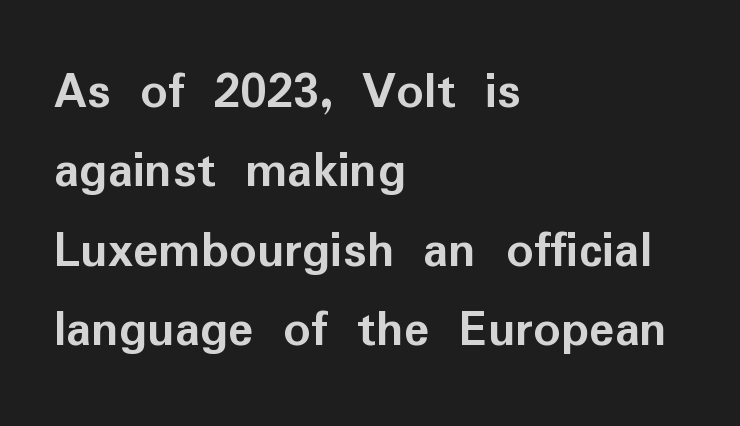
Q: Is the text bold? A: Yes.
Q: Is the text italic (slanted)? A: No, it is upright.
Q: Is the typeface a serif or a sans-serif typeface? A: Sans-serif.
Q: Is the text underlined? A: No.
Q: How is the paragraph aligned? A: Left-aligned.
Q: Is the spacing between letters normal or unusually wide? A: Normal.
Q: Is the spacing between lines tight, normal or loose? A: Normal.
Q: Width (condensed, normal, or wide)? A: Normal.
Q: Stroke contrast? A: Low.
Q: x-height? A: Medium.
Q: Monospaced? A: No.
